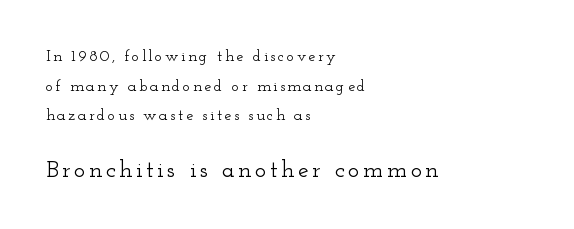
The image shows 24 px text type, upright; set left-aligned, line spacing 1.85x, not underlined; the second (bottom) block is 1.5x larger.
